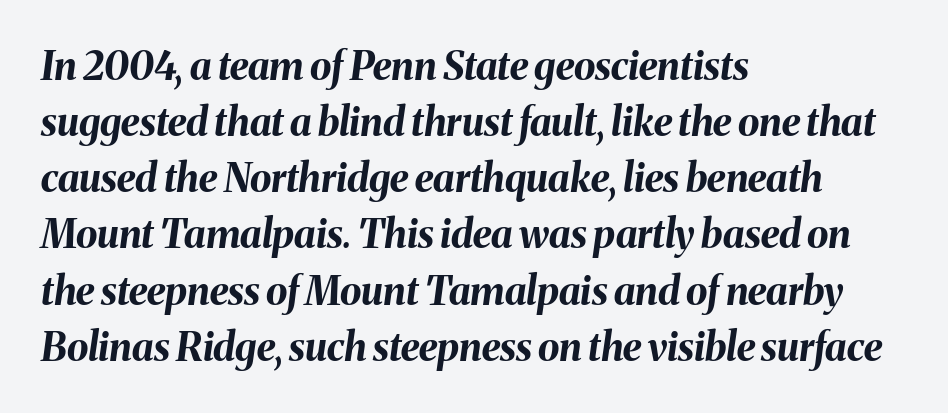
The image shows 39 px bold type, italic (leaning right); set left-aligned, normal line spacing (1.44x), normal letter spacing, not underlined; medium stroke contrast and a medium x-height.
